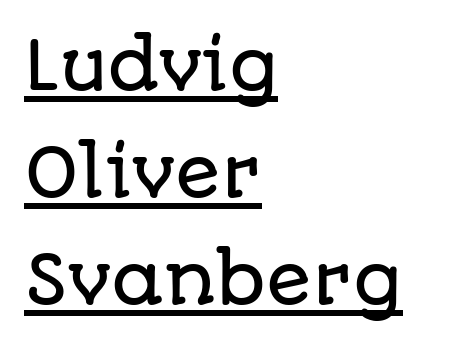
Notice how a bar underscores the lettering throughout. The font family rendered here belongs to the sans-serif group. Caption: standard tracking, unaltered. Every row of glyphs begins at an identical x-position on the left.
